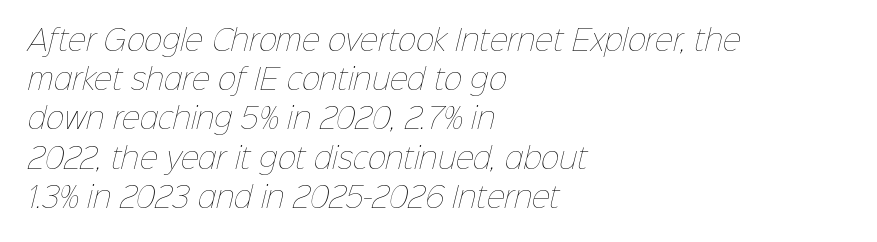
This sample is left-justified, so line endings fall wherever the words run out. The letters look calm and open, with moderate or lighter stems. Standard letterfit; no display-style spreading of the glyphs. The gap between lines stays unmarked. A typesetter would call this proportional, since set widths differ per character.
